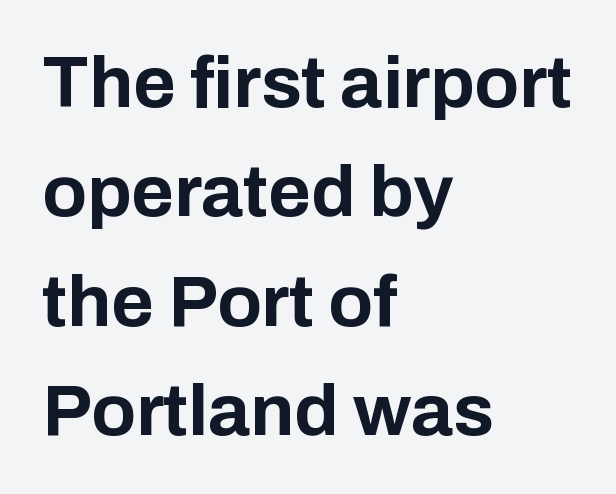
Q: Is the text bold? A: Yes.
Q: Is the text italic (slanted)? A: No, it is upright.
Q: Is the typeface a serif or a sans-serif typeface? A: Sans-serif.
Q: Is the text underlined? A: No.
Q: How is the paragraph aligned? A: Left-aligned.
Q: Is the spacing between letters normal or unusually wide? A: Normal.
Q: Is the spacing between lines tight, normal or loose? A: Normal.
Q: Width (condensed, normal, or wide)? A: Normal.
Q: Stroke contrast? A: Low.
Q: x-height? A: Medium.
Q: Monospaced? A: No.
